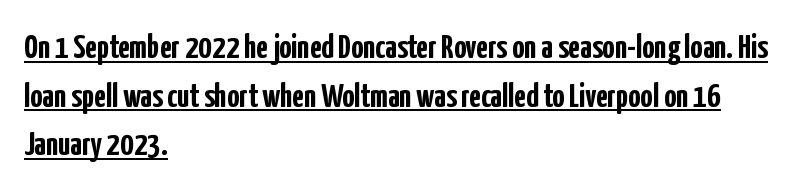
Q: Is the text bold? A: Yes.
Q: Is the text italic (slanted)? A: No, it is upright.
Q: Is the typeface a serif or a sans-serif typeface? A: Sans-serif.
Q: Is the text underlined? A: Yes.
Q: How is the paragraph aligned? A: Left-aligned.
Q: Is the spacing between letters normal or unusually wide? A: Normal.
Q: Is the spacing between lines tight, normal or loose? A: Normal.
Q: Width (condensed, normal, or wide)? A: Condensed.
Q: Stroke contrast? A: Low.
Q: x-height? A: Medium.
Q: Monospaced? A: No.
